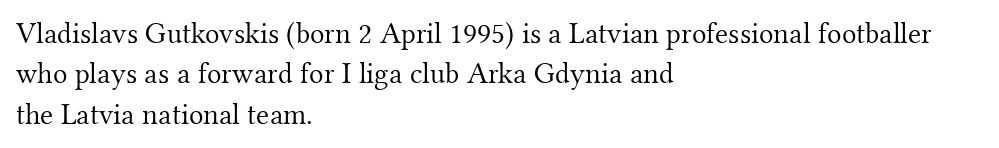
The image shows 30 px light serif type, upright; set left-aligned, normal line spacing (1.35x), normal letter spacing, not underlined; medium stroke contrast and a small x-height.
